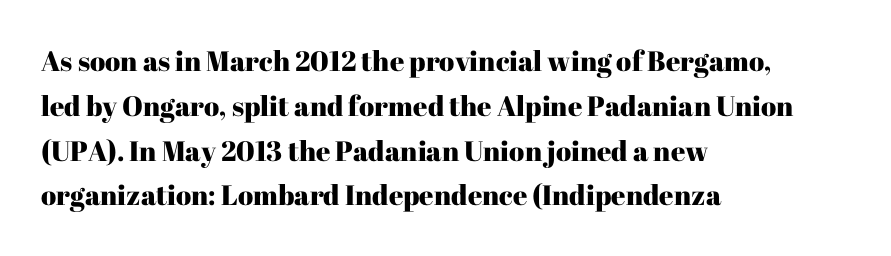
Q: Is the text italic (slanted)? A: No, it is upright.
Q: Is the typeface a serif or a sans-serif typeface? A: Serif.
Q: Is the text underlined? A: No.
Q: How is the paragraph aligned? A: Left-aligned.
Q: Is the spacing between letters normal or unusually wide? A: Normal.
Q: Is the spacing between lines tight, normal or loose? A: Normal.
Q: Width (condensed, normal, or wide)? A: Normal.
Q: Stroke contrast? A: High.
Q: x-height? A: Medium.
Q: Monospaced? A: No.
